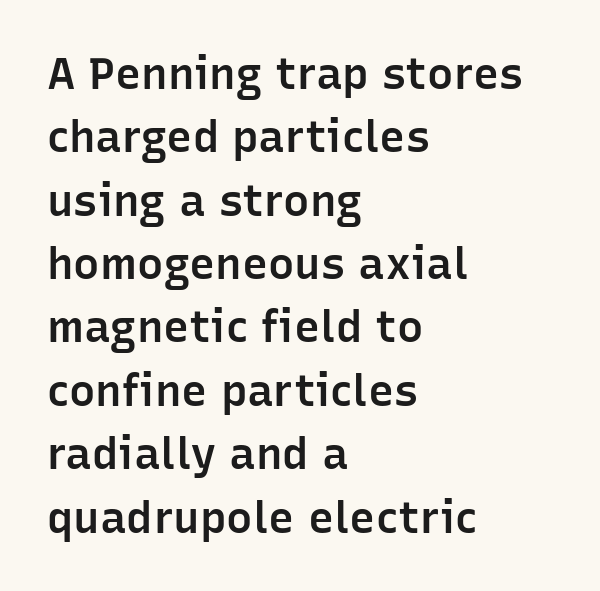
This sample has the flowing, uneven cadence of proportional lettering. Emphasis by weight is partial: semibold. The glyphs are unaccompanied by any horizontal stroke below them. Posture: vertical.
